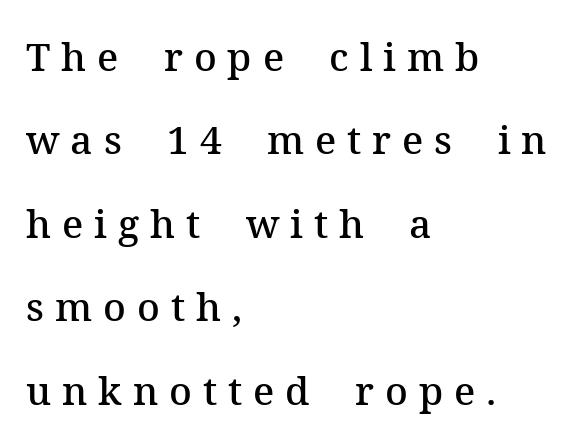
Vertical strokes here are truly vertical. A typesetter would call this proportional, since set widths differ per character. The paragraph has a hard left edge and a soft right edge. The space beneath each line is pristine and unruled. Leading is clearly above the norm, producing a sparse column. Observe the wide spacing: letters keep a clear distance from each other.
